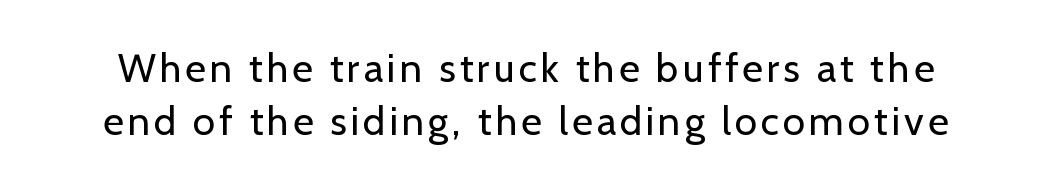
{"serif": "no", "italic": "no", "bold": "no", "weight": "regular", "width": "normal", "stroke_contrast": "low", "x_height": "medium", "monospaced": "no", "underline": "no", "line_spacing": "normal", "line_spacing_ratio": 1.33, "glyph_px": 40}
